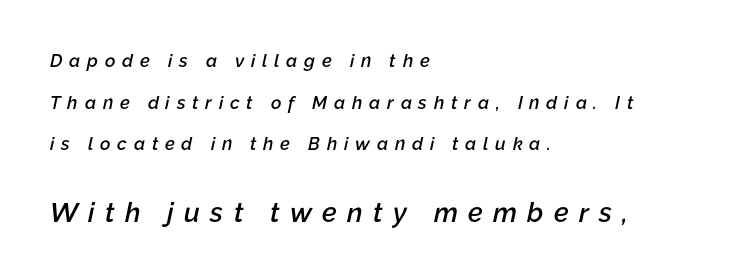
The image shows 27 px text type, italic (leaning right); set left-aligned, loose line spacing (2.31x), unusually wide letter spacing (+0.38 em), not underlined; the second (bottom) block is 1.5x larger.
